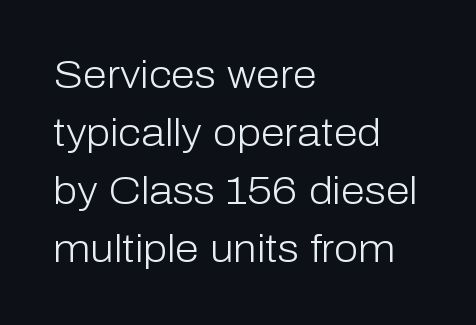
{"serif": "no", "italic": "no", "bold": "no", "weight": "light", "width": "normal", "stroke_contrast": "low", "x_height": "medium", "monospaced": "no", "underline": "no", "align": "left", "line_spacing": "normal", "line_spacing_ratio": 1.49, "letter_spacing": "normal", "letter_spacing_em": 0.0, "glyph_px": 39}
